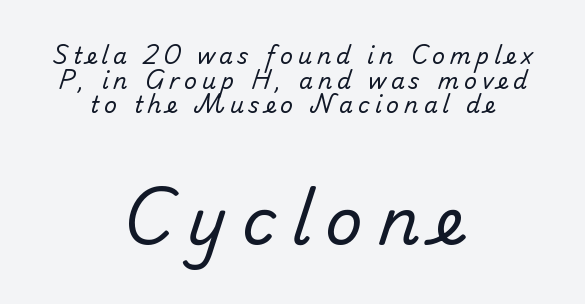
{"serif": "no", "bold": "no", "weight": "regular", "width": "normal", "stroke_contrast": "low", "x_height": "small", "monospaced": "no", "underline": "no", "align": "center", "line_spacing": "tight", "line_spacing_ratio": 1.12, "letter_spacing": "wide", "letter_spacing_em": 0.23, "larger_block": "second", "size_ratio": 2.95, "glyph_px": 65}
